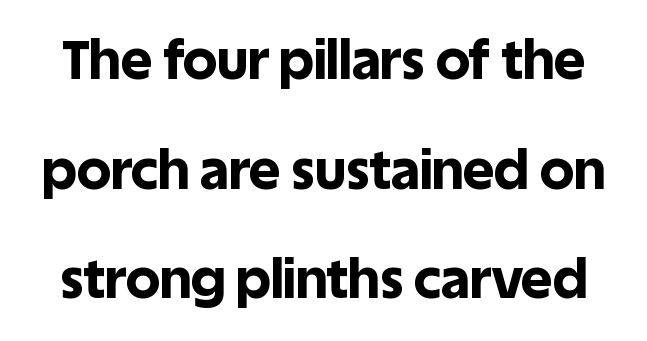
The image shows 54 px bold sans-serif type, upright; set loose line spacing (2.03x), normal letter spacing, not underlined; a large x-height.
